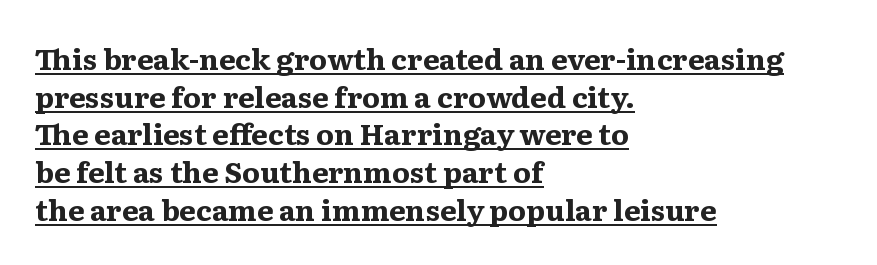
{"serif": "yes", "italic": "no", "bold": "yes", "weight": "bold", "width": "wide", "stroke_contrast": "medium", "x_height": "medium", "monospaced": "no", "underline": "yes", "align": "left", "line_spacing": "normal", "line_spacing_ratio": 1.3, "letter_spacing": "normal", "letter_spacing_em": 0.0, "glyph_px": 29}
